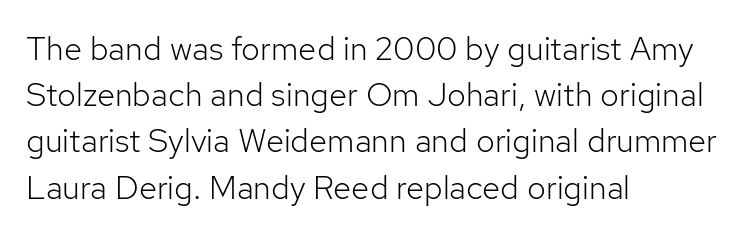
{"serif": "no", "italic": "no", "bold": "no", "weight": "light", "width": "normal", "stroke_contrast": "low", "x_height": "medium", "monospaced": "no", "underline": "no", "align": "left", "line_spacing": "normal", "line_spacing_ratio": 1.4, "letter_spacing": "normal", "letter_spacing_em": 0.0, "glyph_px": 33}
